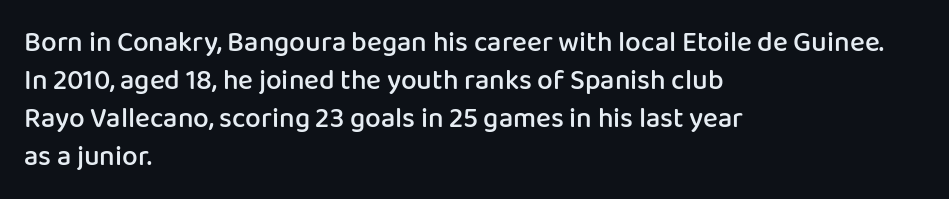
{"serif": "no", "italic": "no", "bold": "semi", "weight": "semibold", "width": "normal", "stroke_contrast": "low", "x_height": "medium", "monospaced": "no", "underline": "no", "align": "left", "line_spacing": "normal", "line_spacing_ratio": 1.36, "letter_spacing": "normal", "letter_spacing_em": 0.0, "glyph_px": 28}
